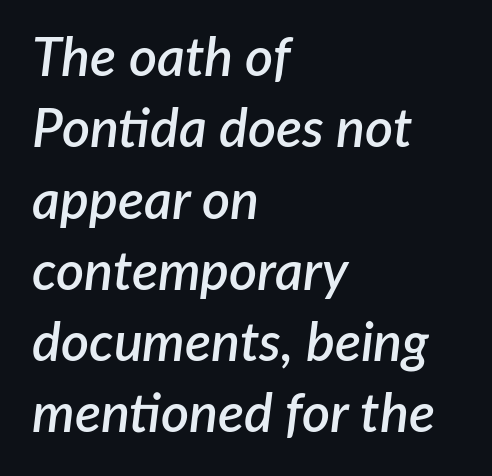
{"italic": "yes", "lean": "right", "slant_degrees": 7, "bold": "semi", "weight": "semibold", "width": "normal", "stroke_contrast": "low", "x_height": "medium", "monospaced": "no", "underline": "no", "align": "left", "line_spacing": "normal", "line_spacing_ratio": 1.32, "letter_spacing": "normal", "letter_spacing_em": 0.0, "glyph_px": 54}
